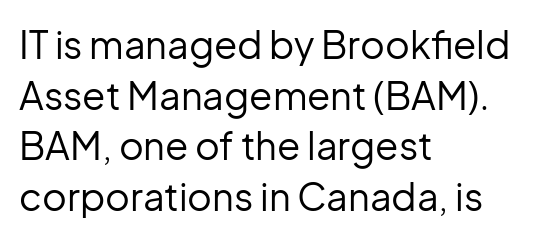
Q: Is the text bold? A: No.
Q: Is the text italic (slanted)? A: No, it is upright.
Q: Is the typeface a serif or a sans-serif typeface? A: Sans-serif.
Q: Is the text underlined? A: No.
Q: How is the paragraph aligned? A: Left-aligned.
Q: Is the spacing between letters normal or unusually wide? A: Normal.
Q: Is the spacing between lines tight, normal or loose? A: Normal.
Q: Width (condensed, normal, or wide)? A: Normal.
Q: Stroke contrast? A: Low.
Q: x-height? A: Medium.
Q: Monospaced? A: No.
